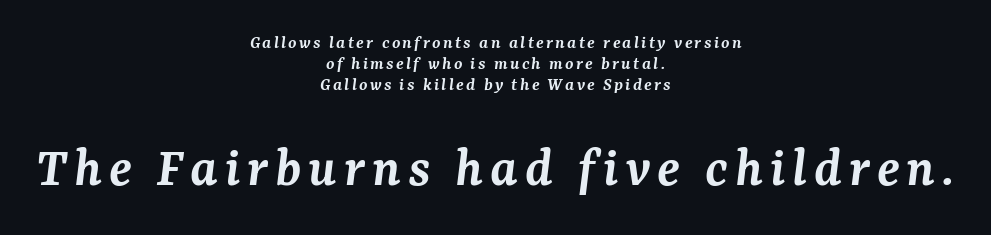
Q: Is the text bold? A: Semi-bold.
Q: Is the text italic (slanted)? A: Yes, it leans right by about 7 degrees.
Q: Is the typeface a serif or a sans-serif typeface? A: Serif.
Q: Is the text underlined? A: No.
Q: How is the paragraph aligned? A: Centered.
Q: Is the spacing between lines tight, normal or loose? A: Tight.
Q: Which block of text is set in a larger size, the first (top) or the second (bottom)? A: The second (bottom) one.
Q: Width (condensed, normal, or wide)? A: Normal.
Q: Stroke contrast? A: Medium.
Q: x-height? A: Medium.
Q: Monospaced? A: No.
